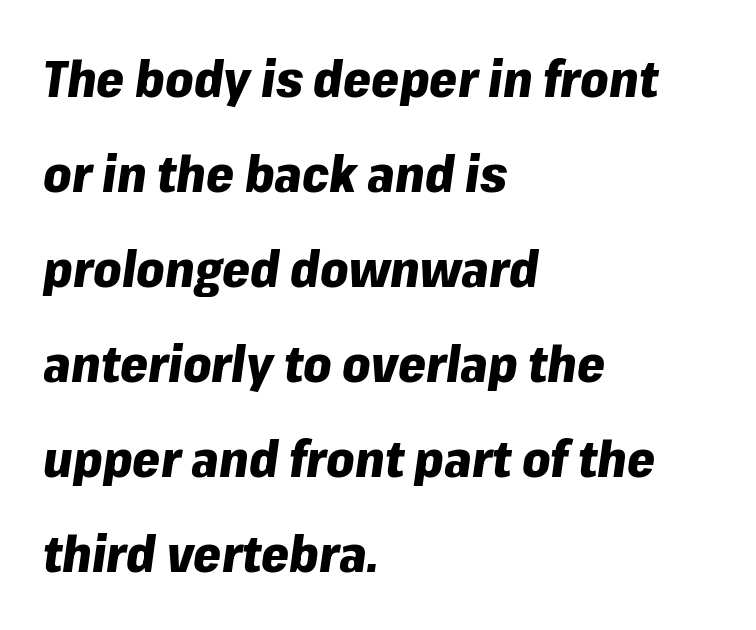
Spacing verdict: proportional, widths tailored to each character. A dark, heavy texture on the line: the type is bold. The string is rendered with underlining switched off. Tracking value appears to be zero — textbook default spacing.
